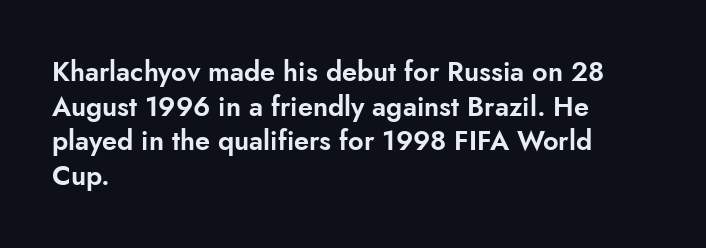
The image shows 27 px text type, upright; set left-aligned, normal line spacing (1.28x), normal letter spacing, not underlined.
